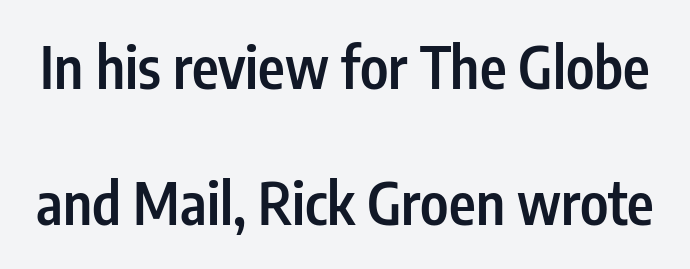
The image shows 57 px semibold, condensed sans-serif type, upright; set loose line spacing (2.39x), normal letter spacing, not underlined; low stroke contrast and a medium x-height.
